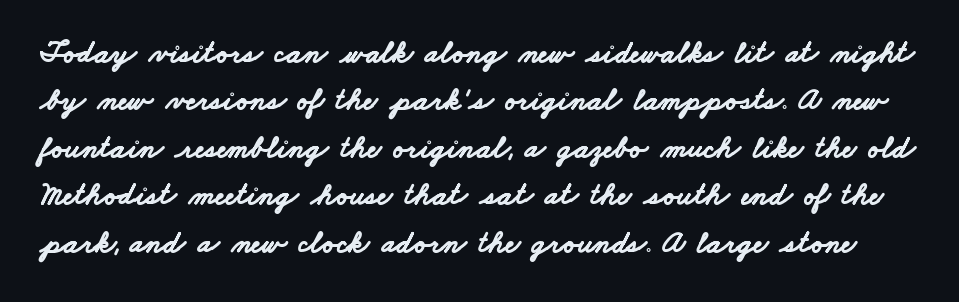
You could not count columns in this text — the font is proportionally spaced. Grotesque or geometric, the face here clearly has no serifs. Only glyphs here, with clear space below each row. The face used here has the dense, thick strokes of a bold. One glance says typical: line gaps are just what's usual.
